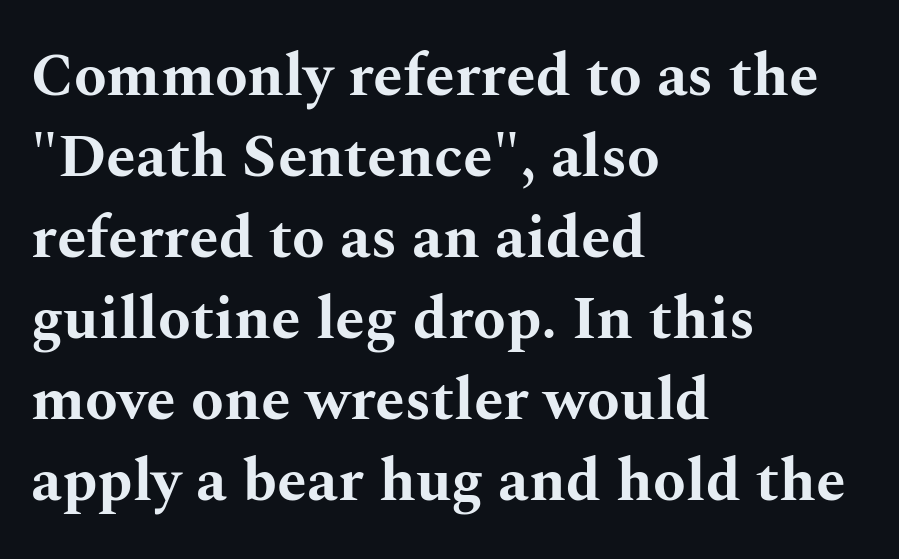
The image shows 60 px bold, wide serif type, upright; set left-aligned, normal line spacing (1.35x), normal letter spacing, not underlined; medium stroke contrast and a medium x-height.
